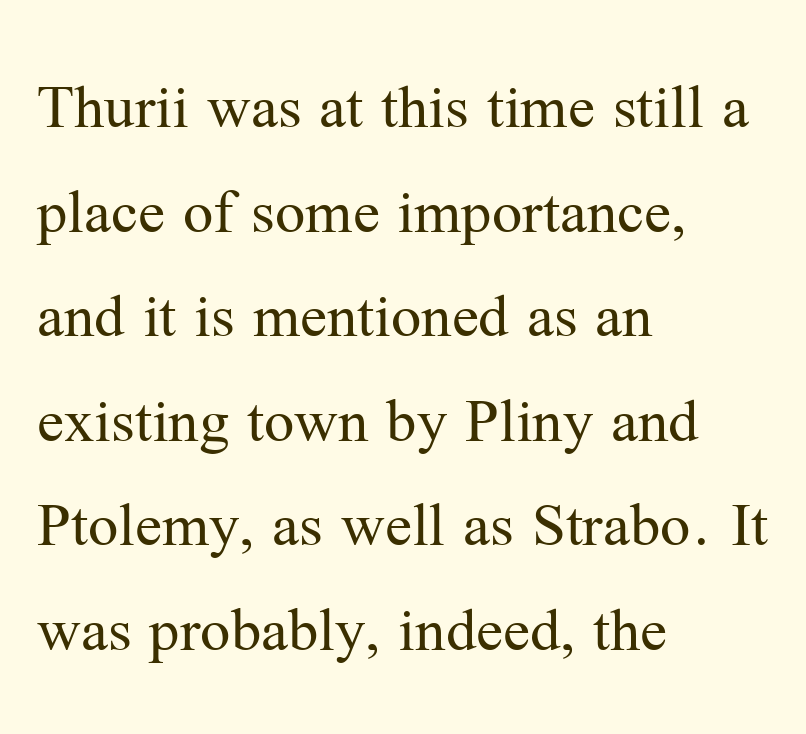
Q: Is the text bold? A: No.
Q: Is the text italic (slanted)? A: No, it is upright.
Q: Is the typeface a serif or a sans-serif typeface? A: Serif.
Q: Is the text underlined? A: No.
Q: How is the paragraph aligned? A: Left-aligned.
Q: Is the spacing between letters normal or unusually wide? A: Normal.
Q: Is the spacing between lines tight, normal or loose? A: Normal.
Q: Width (condensed, normal, or wide)? A: Normal.
Q: Stroke contrast? A: Medium.
Q: x-height? A: Medium.
Q: Monospaced? A: No.
